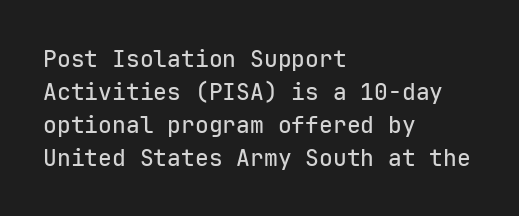
Plain, unruled lines of type. Letter spacing: default. Quick note: interline space is typical. Does the lettering tilt? It doesn't — this is upright. One-word summary of the alignment: left.
